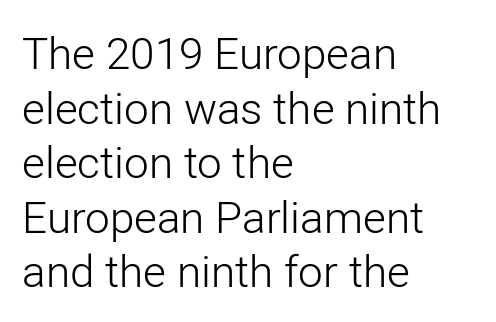
Tall strokes in this sample are plumb rather than angled. No chunkiness to these letters — they're not bold. Look at the tracking — it's just the regular setting, nothing added. Look at the bottom of the vertical strokes: they stop flat, with no serifs.
